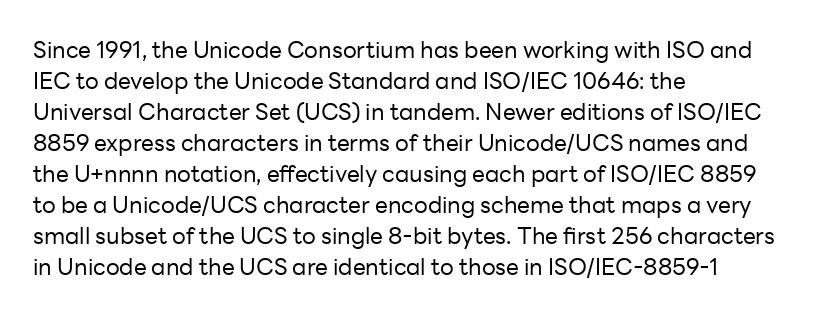
Posture: upright roman. The ragged edge is on the right, which tells us the setting is flush left. Reading down the column, the eye jumps a familiar distance to each next line. The specimen omits any rule beneath the text block's lines. The face looks like a standard text weight, possibly lighter.
